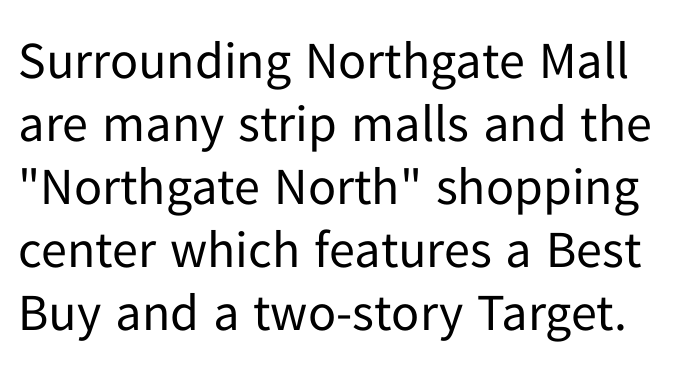
{"serif": "no", "italic": "no", "bold": "no", "weight": "regular", "width": "normal", "stroke_contrast": "low", "x_height": "medium", "monospaced": "no", "underline": "no", "line_spacing_ratio": 1.21, "letter_spacing": "normal", "letter_spacing_em": 0.0, "glyph_px": 52}
